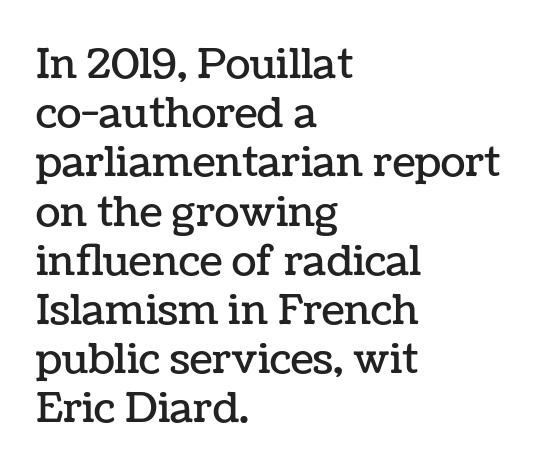
The passage shown is not underscored anywhere. The lines in this sample share a left origin and differ only in where they stop. Tracking here is standard; glyphs follow each other at the usual distance. Is this a fixed-width face? No — the glyphs have proportional, varying widths. The letters stand straight up with perfectly vertical stems.
